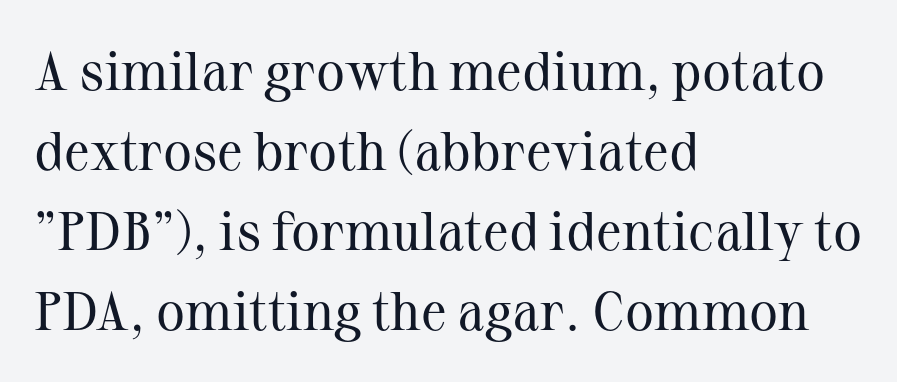
The image shows 54 px regular-weight serif type, upright; set left-aligned, normal line spacing (1.48x), normal letter spacing, not underlined; medium stroke contrast and a medium x-height.
